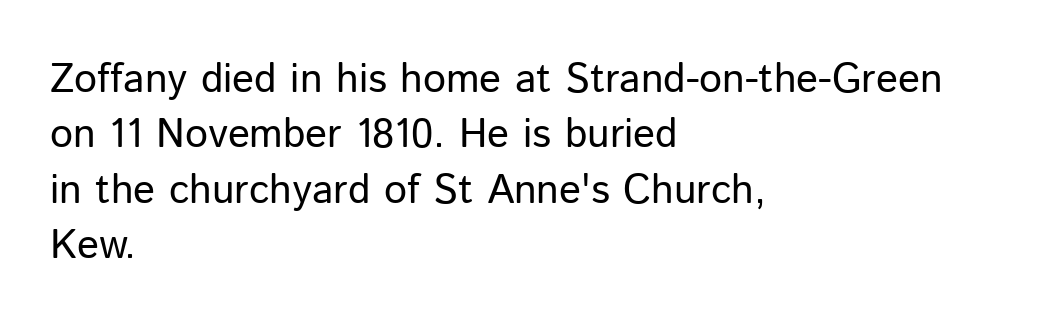
Q: Is the text bold? A: No.
Q: Is the text italic (slanted)? A: No, it is upright.
Q: Is the typeface a serif or a sans-serif typeface? A: Sans-serif.
Q: Is the text underlined? A: No.
Q: How is the paragraph aligned? A: Left-aligned.
Q: Is the spacing between letters normal or unusually wide? A: Normal.
Q: Is the spacing between lines tight, normal or loose? A: Normal.
Q: Width (condensed, normal, or wide)? A: Normal.
Q: Stroke contrast? A: Low.
Q: x-height? A: Medium.
Q: Monospaced? A: No.
